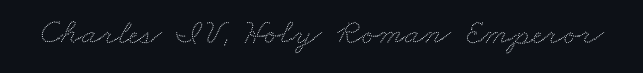
Q: Is the text underlined? A: No.
Q: Is the spacing between letters normal or unusually wide? A: Normal.
Q: Width (condensed, normal, or wide)? A: Wide.
Q: Stroke contrast? A: Low.
Q: x-height? A: Small.
Q: Monospaced? A: No.
